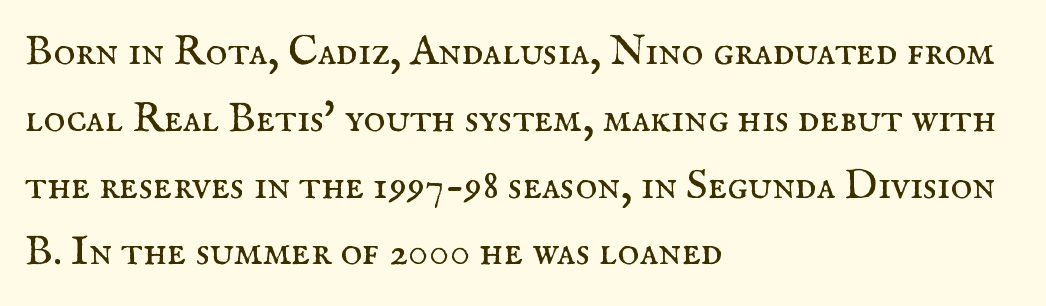
The image shows 42 px regular-weight serif type, upright; set left-aligned, normal line spacing (1.59x), normal letter spacing, not underlined; medium stroke contrast and a small x-height.
